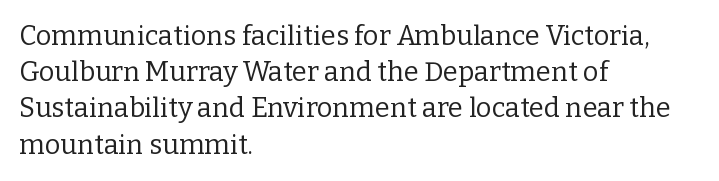
{"italic": "no", "bold": "no", "underline": "no", "align": "left", "line_spacing": "normal", "line_spacing_ratio": 1.34, "letter_spacing": "normal", "letter_spacing_em": 0.0, "glyph_px": 27}
